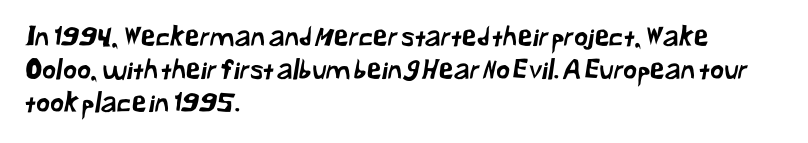
Q: Is the text underlined? A: No.
Q: How is the paragraph aligned? A: Left-aligned.
Q: Is the spacing between letters normal or unusually wide? A: Normal.
